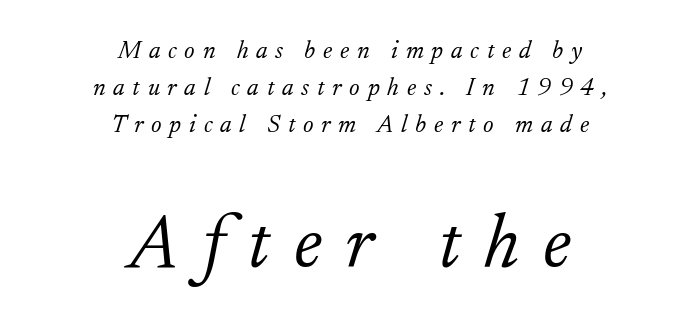
Q: Is the text bold? A: No.
Q: Is the text italic (slanted)? A: Yes, it leans right by about 17 degrees.
Q: Is the typeface a serif or a sans-serif typeface? A: Serif.
Q: Is the text underlined? A: No.
Q: How is the paragraph aligned? A: Centered.
Q: Is the spacing between letters normal or unusually wide? A: Unusually wide.
Q: Is the spacing between lines tight, normal or loose? A: Normal.
Q: Which block of text is set in a larger size, the first (top) or the second (bottom)? A: The second (bottom) one.
Q: Width (condensed, normal, or wide)? A: Normal.
Q: Stroke contrast? A: Low.
Q: x-height? A: Small.
Q: Monospaced? A: No.
